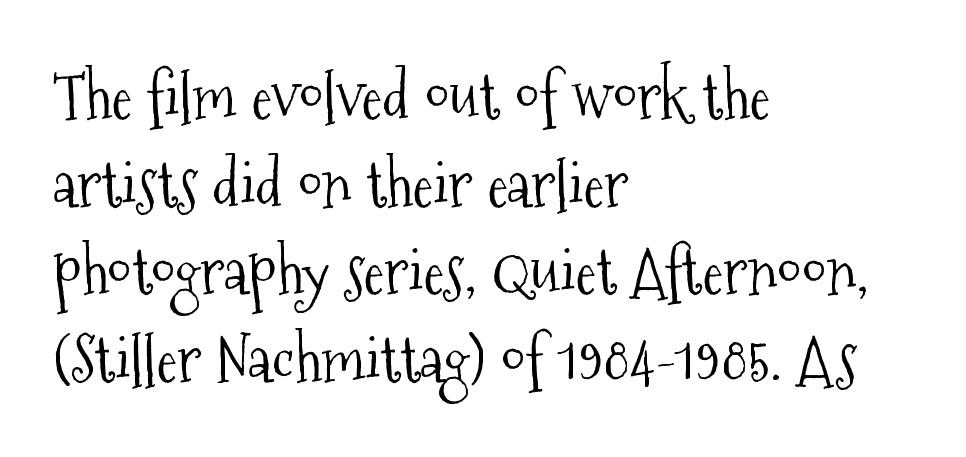
The rows are spaced the way most documents space them. These lines are rendered in a variable-pitch font. The axis of the letterforms is exactly vertical. Think standard paragraph weight, or any step lighter than that. The type is set solid horizontally, with unmodified tracking. The words here are not underlined.
